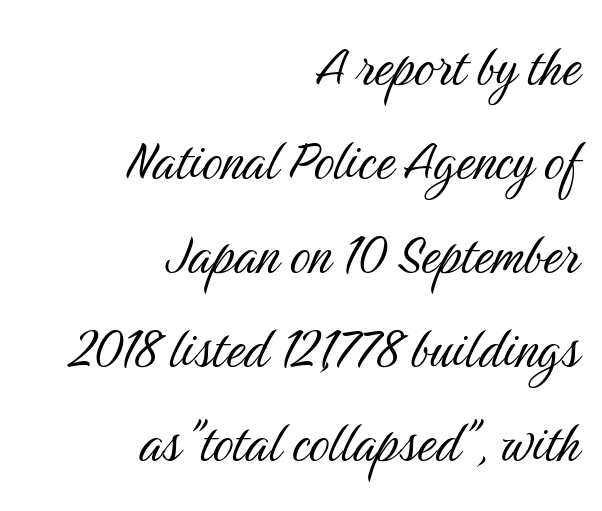
{"serif": "no", "bold": "no", "weight": "light", "width": "condensed", "stroke_contrast": "medium", "x_height": "medium", "monospaced": "no", "underline": "no", "align": "right", "line_spacing": "normal", "line_spacing_ratio": 1.47, "letter_spacing": "normal", "letter_spacing_em": 0.0, "glyph_px": 64}
